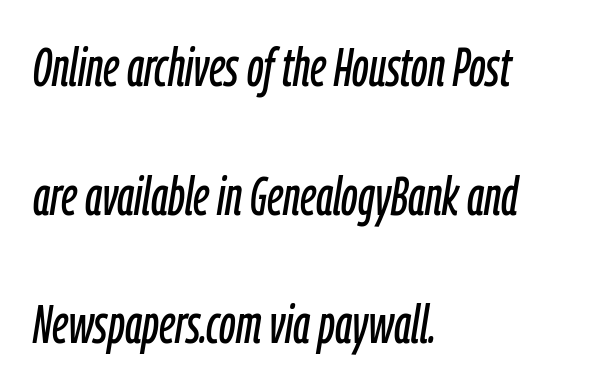
{"italic": "yes", "lean": "right", "slant_degrees": 9, "width": "condensed", "stroke_contrast": "low", "x_height": "medium", "monospaced": "no", "underline": "no", "align": "left", "line_spacing": "loose", "line_spacing_ratio": 2.38, "letter_spacing": "normal", "letter_spacing_em": 0.0, "glyph_px": 54}
